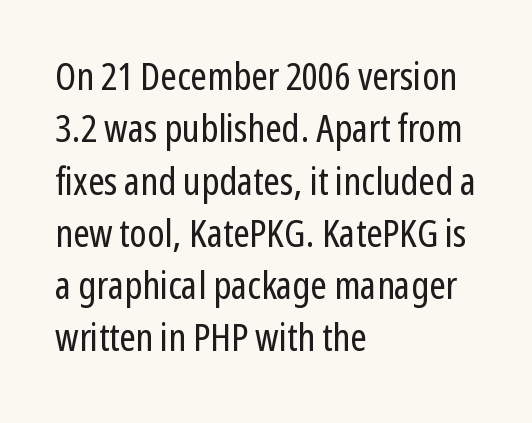
Q: Is the text bold? A: No.
Q: Is the text italic (slanted)? A: No, it is upright.
Q: Is the typeface a serif or a sans-serif typeface? A: Sans-serif.
Q: Is the text underlined? A: No.
Q: How is the paragraph aligned? A: Left-aligned.
Q: Is the spacing between letters normal or unusually wide? A: Normal.
Q: Is the spacing between lines tight, normal or loose? A: Normal.
Q: Width (condensed, normal, or wide)? A: Condensed.
Q: Stroke contrast? A: Low.
Q: x-height? A: Medium.
Q: Monospaced? A: No.
